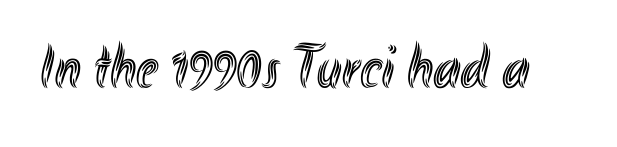
{"width": "condensed", "x_height": "small", "monospaced": "no", "underline": "no", "letter_spacing": "normal", "letter_spacing_em": 0.0, "glyph_px": 62}
